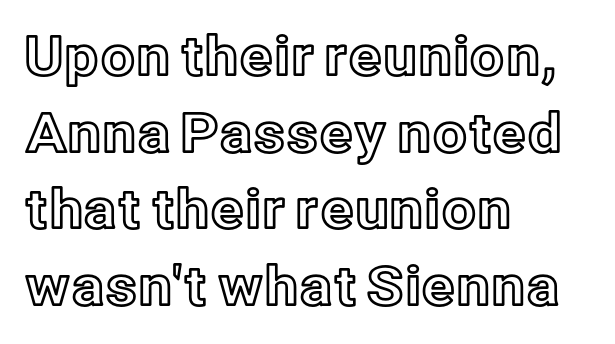
{"italic": "no", "width": "normal", "x_height": "medium", "monospaced": "no", "underline": "no", "align": "left", "line_spacing": "normal", "line_spacing_ratio": 1.42, "letter_spacing": "normal", "letter_spacing_em": 0.0, "glyph_px": 54}
